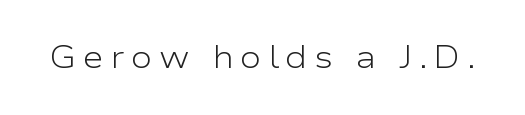
{"serif": "no", "italic": "no", "bold": "no", "weight": "light", "width": "wide", "stroke_contrast": "low", "x_height": "medium", "monospaced": "no", "underline": "no", "letter_spacing": "wide", "letter_spacing_em": 0.2, "glyph_px": 32}
